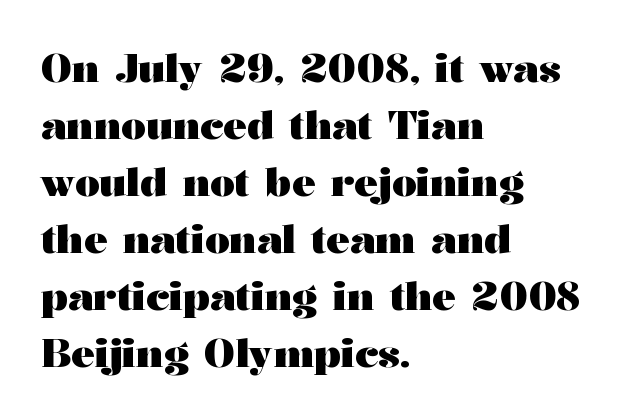
Q: Is the text bold? A: Yes.
Q: Is the text italic (slanted)? A: No, it is upright.
Q: Is the typeface a serif or a sans-serif typeface? A: Serif.
Q: Is the text underlined? A: No.
Q: How is the paragraph aligned? A: Left-aligned.
Q: Is the spacing between letters normal or unusually wide? A: Normal.
Q: Is the spacing between lines tight, normal or loose? A: Normal.
Q: Width (condensed, normal, or wide)? A: Wide.
Q: Stroke contrast? A: Medium.
Q: x-height? A: Medium.
Q: Monospaced? A: No.
